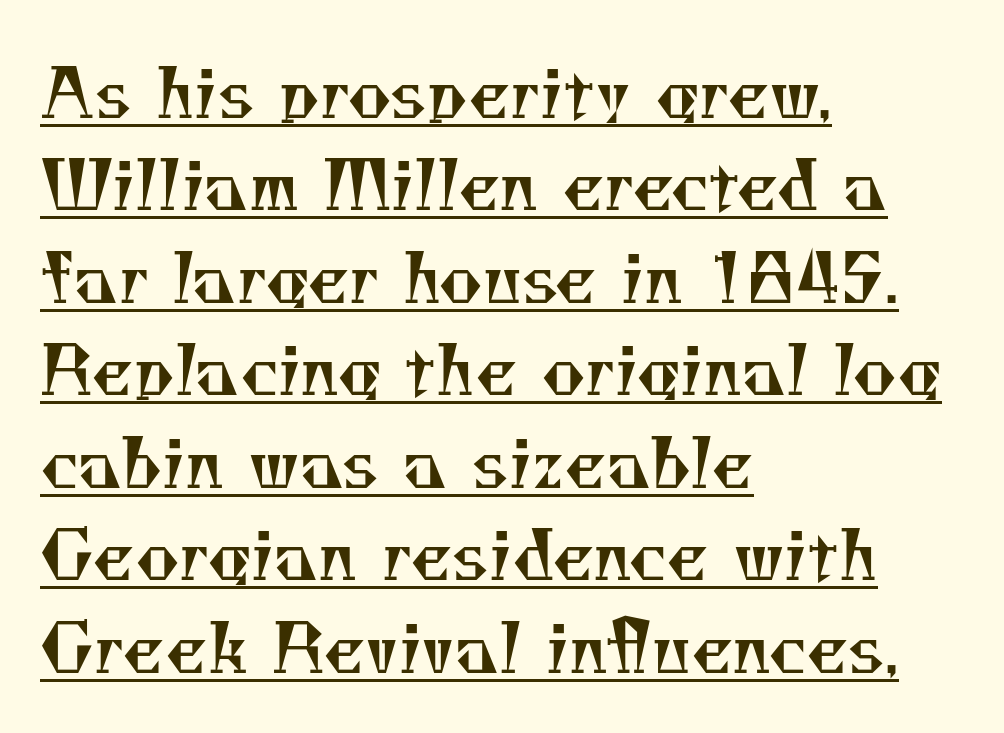
Q: Is the text bold? A: No.
Q: Is the typeface a serif or a sans-serif typeface? A: Serif.
Q: Is the text underlined? A: Yes.
Q: How is the paragraph aligned? A: Left-aligned.
Q: Is the spacing between letters normal or unusually wide? A: Normal.
Q: Is the spacing between lines tight, normal or loose? A: Normal.
Q: Width (condensed, normal, or wide)? A: Normal.
Q: Stroke contrast? A: Medium.
Q: x-height? A: Small.
Q: Monospaced? A: No.
